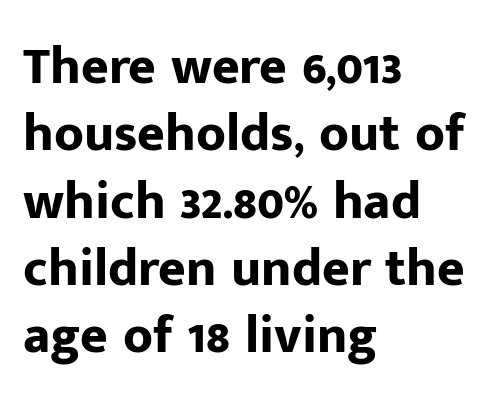
Q: Is the text bold? A: Yes.
Q: Is the text italic (slanted)? A: No, it is upright.
Q: Is the typeface a serif or a sans-serif typeface? A: Sans-serif.
Q: Is the text underlined? A: No.
Q: How is the paragraph aligned? A: Left-aligned.
Q: Is the spacing between letters normal or unusually wide? A: Normal.
Q: Is the spacing between lines tight, normal or loose? A: Normal.
Q: Width (condensed, normal, or wide)? A: Normal.
Q: Stroke contrast? A: Low.
Q: x-height? A: Medium.
Q: Monospaced? A: No.
